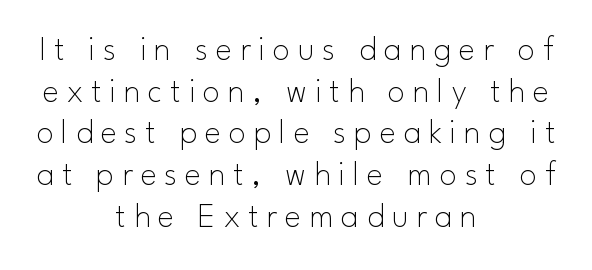
The letters are spread apart with noticeably loose tracking. These lines are centered, leaving both edges ragged. The foot of each line stays bare and open. Note the varied advance widths — an 'i' is clearly narrower than an 'm'.
